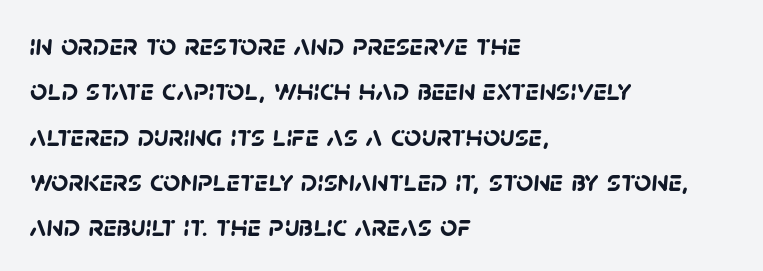
Q: Is the text bold? A: Yes.
Q: Is the typeface a serif or a sans-serif typeface? A: Sans-serif.
Q: Is the text underlined? A: No.
Q: How is the paragraph aligned? A: Left-aligned.
Q: Is the spacing between letters normal or unusually wide? A: Normal.
Q: Is the spacing between lines tight, normal or loose? A: Normal.
Q: Width (condensed, normal, or wide)? A: Normal.
Q: Stroke contrast? A: Low.
Q: x-height? A: Large.
Q: Monospaced? A: No.
